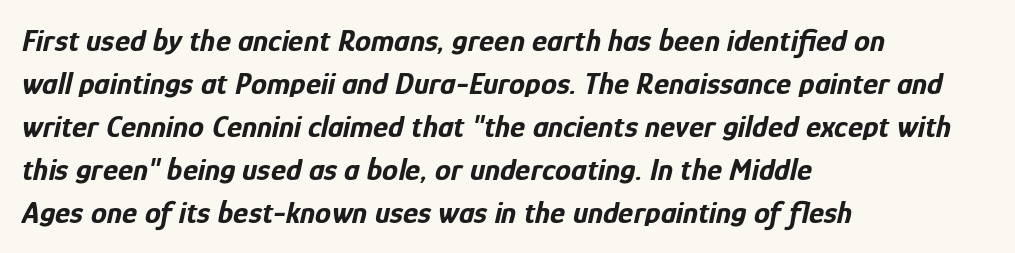
Q: Is the text bold? A: Yes.
Q: Is the text italic (slanted)? A: Yes, it leans right by about 12 degrees.
Q: Is the text underlined? A: No.
Q: How is the paragraph aligned? A: Left-aligned.
Q: Is the spacing between letters normal or unusually wide? A: Normal.
Q: Is the spacing between lines tight, normal or loose? A: Normal.
Q: Width (condensed, normal, or wide)? A: Condensed.
Q: Stroke contrast? A: Low.
Q: x-height? A: Medium.
Q: Monospaced? A: No.
